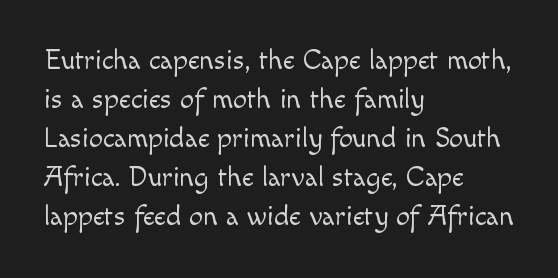
If you measured baseline to baseline, you'd find a middling distance. This is sans-serif lettering, the kind often seen on screens and signage. Proportional: the letters do not fall into vertical columns. Has an underline been added? It has not. No chunkiness to these letters — they're not bold. How are the letters spaced? Ordinarily, with no added tracking.
